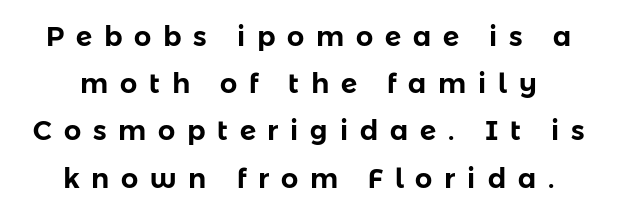
The image shows 27 px text type, upright; set centered, line spacing 1.75x, unusually wide letter spacing (+0.44 em), not underlined.
